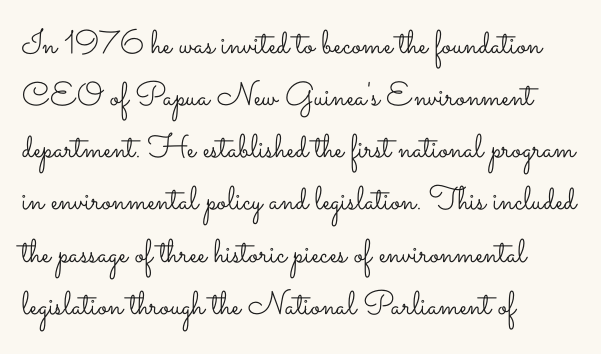
Rows of type keep a routine distance in the vertical direction. Does the copy run flush right? No — it runs flush left. The space beneath each line is pristine and unruled. This rendering leaves character spacing at its baseline value.
